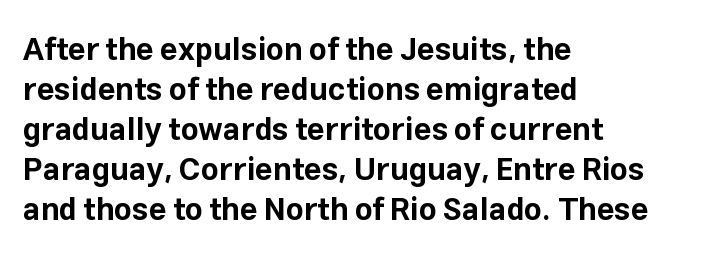
On the weight axis this lands at bold, roughly 700. What's the leading like? Ordinary, nothing unusual. Nope, no serifs anywhere on these letters. Casual observation: everything's shoved over to the left. Note the varied advance widths — an 'i' is clearly narrower than an 'm'. Clear beneath every line of the passage.
